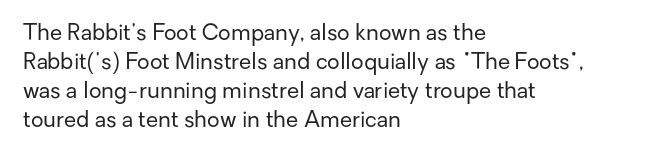
Tall strokes in this sample are plumb rather than angled. The passage shown has conventional tracking throughout. Every row of glyphs begins at an identical x-position on the left. A normal amount of white space separates one row of letters from the next. Type without underlining.
